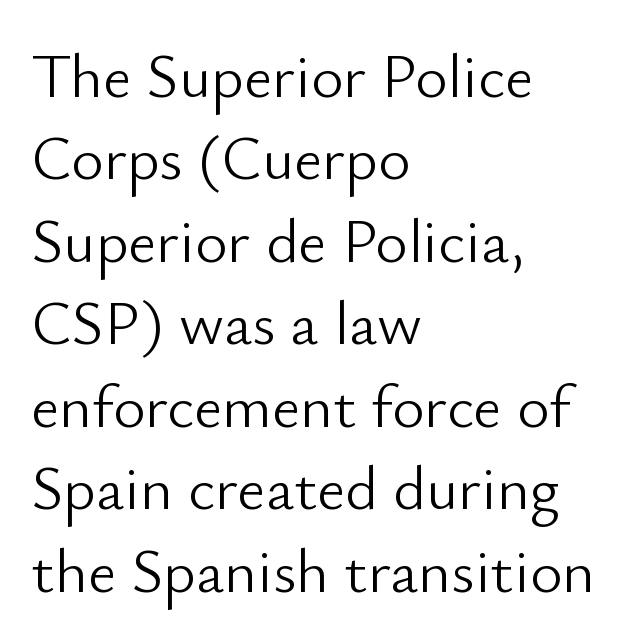
Q: Is the text bold? A: No.
Q: Is the text italic (slanted)? A: No, it is upright.
Q: Is the typeface a serif or a sans-serif typeface? A: Sans-serif.
Q: Is the text underlined? A: No.
Q: How is the paragraph aligned? A: Left-aligned.
Q: Is the spacing between letters normal or unusually wide? A: Normal.
Q: Is the spacing between lines tight, normal or loose? A: Normal.
Q: Width (condensed, normal, or wide)? A: Normal.
Q: Stroke contrast? A: Low.
Q: x-height? A: Small.
Q: Monospaced? A: No.
